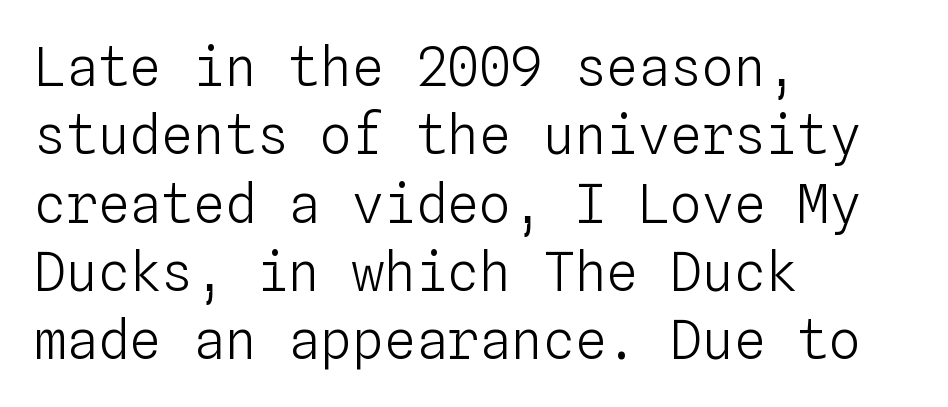
Q: Is the text bold? A: No.
Q: Is the text italic (slanted)? A: No, it is upright.
Q: Is the text underlined? A: No.
Q: How is the paragraph aligned? A: Left-aligned.
Q: Is the spacing between letters normal or unusually wide? A: Normal.
Q: Is the spacing between lines tight, normal or loose? A: Normal.
Q: Width (condensed, normal, or wide)? A: Normal.
Q: Stroke contrast? A: Low.
Q: x-height? A: Medium.
Q: Monospaced? A: Yes.
